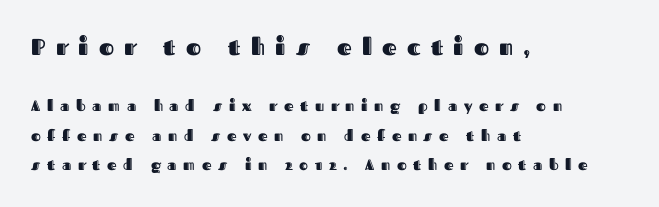
{"italic": "no", "underline": "no", "align": "left", "line_spacing": "loose", "line_spacing_ratio": 1.98, "letter_spacing": "wide", "letter_spacing_em": 0.44, "larger_block": "first", "size_ratio": 1.53, "glyph_px": 23}
